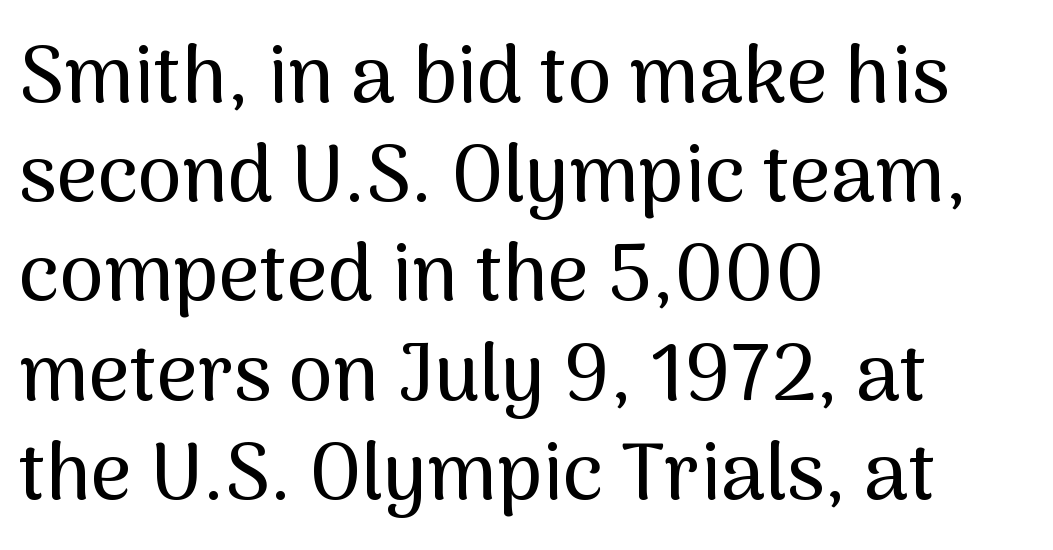
The passage shown is not underscored anywhere. A student would call this left alignment; a typographer would say flush left, rag right. Every character sits straight up, as roman type does. You could not count columns in this text — the font is proportionally spaced. There is no visible air inserted between adjacent glyphs. In terms of letterform style, serifs are entirely absent.
